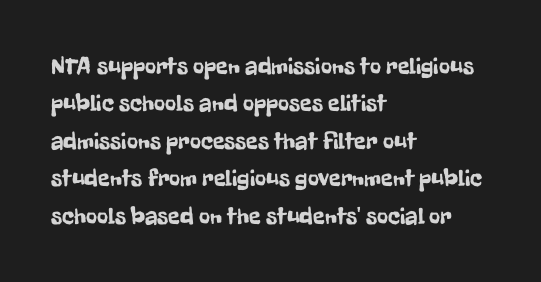
The image shows 24 px text type, upright; set left-aligned, normal line spacing (1.56x), normal letter spacing, not underlined.
